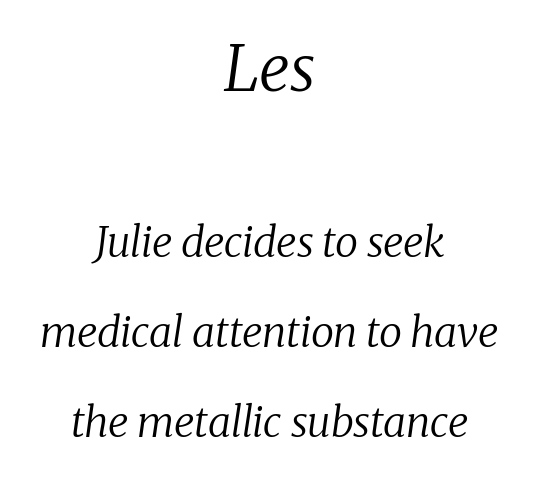
The image shows 63 px regular-weight serif type, italic (leaning right); set centered, loose line spacing (2.15x), normal letter spacing, not underlined; the first (top) block is 1.5x larger; low stroke contrast and a medium x-height.
